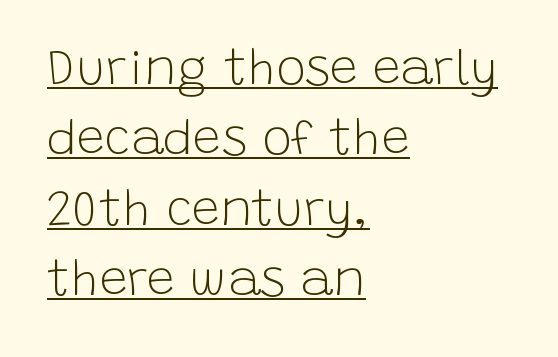
Q: Is the text bold? A: No.
Q: Is the text italic (slanted)? A: No, it is upright.
Q: Is the typeface a serif or a sans-serif typeface? A: Sans-serif.
Q: Is the text underlined? A: Yes.
Q: How is the paragraph aligned? A: Left-aligned.
Q: Is the spacing between letters normal or unusually wide? A: Normal.
Q: Is the spacing between lines tight, normal or loose? A: Normal.
Q: Width (condensed, normal, or wide)? A: Normal.
Q: Stroke contrast? A: Low.
Q: x-height? A: Large.
Q: Monospaced? A: No.
